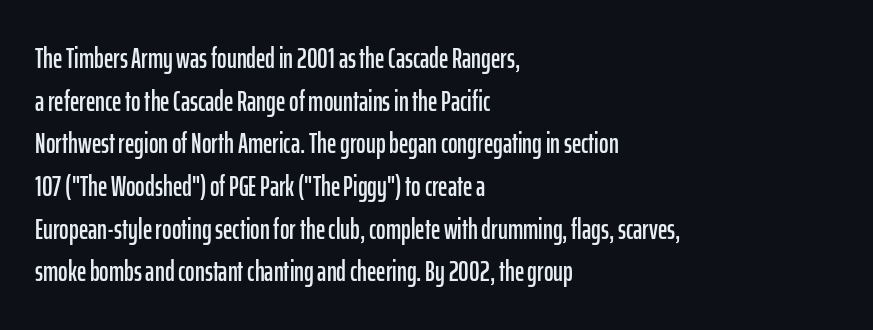
This sample keeps an unexceptional amount of space between lines. Words float on clear page, feet unadorned. The lettering holds an erect, upright posture throughout. The passage shown is typed in a proportional face where columns would drift. Where is the straight margin? On the left. Font category for this specimen: sans-serif.
